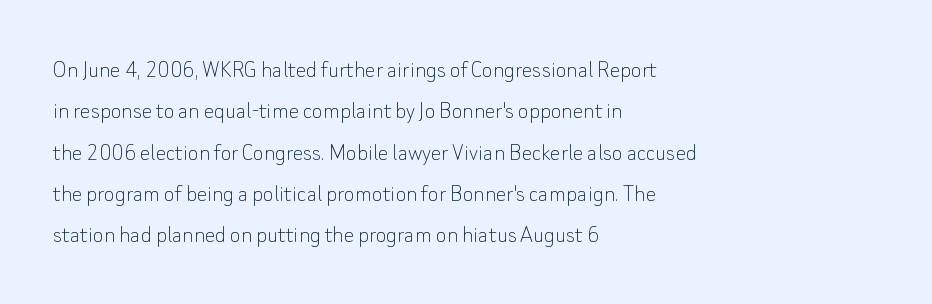
Each stroke keeps to a modest, everyday thickness or less. Whoever set this chose a conventional vertical rhythm. Caption: multi-line text, flush left, ragged right. Underlining? Definitely not there.
